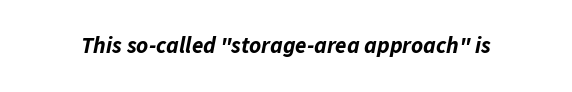
The image shows 23 px bold type, italic (leaning right); set normal letter spacing, not underlined.
